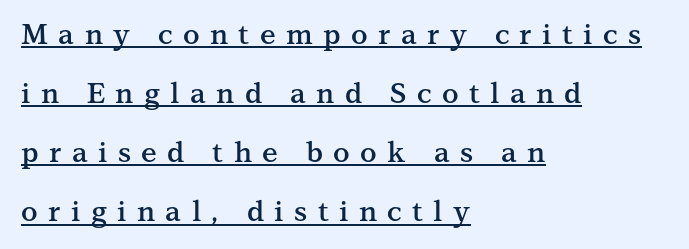
{"serif": "yes", "italic": "no", "bold": "semi", "weight": "semibold", "width": "normal", "stroke_contrast": "medium", "x_height": "medium", "monospaced": "no", "underline": "yes", "align": "left", "line_spacing": "loose", "line_spacing_ratio": 2.11, "letter_spacing": "wide", "letter_spacing_em": 0.37, "glyph_px": 28}
